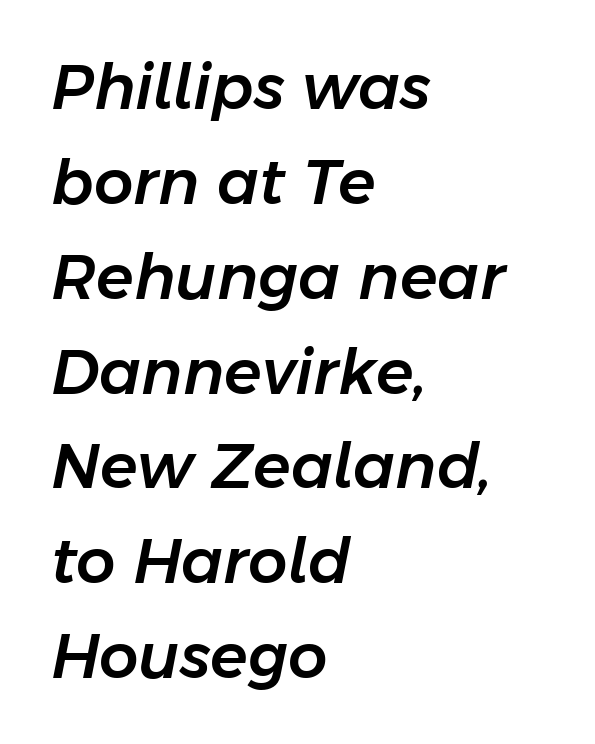
Here the designer chose a conventional face with non-uniform glyph widths. Nobody touched the tracking dial on this one. The whole block is typeset with a tilt. Alignment: flush left. The space beneath each line is pristine and unruled. Does the leading feel generous? No, just average.
